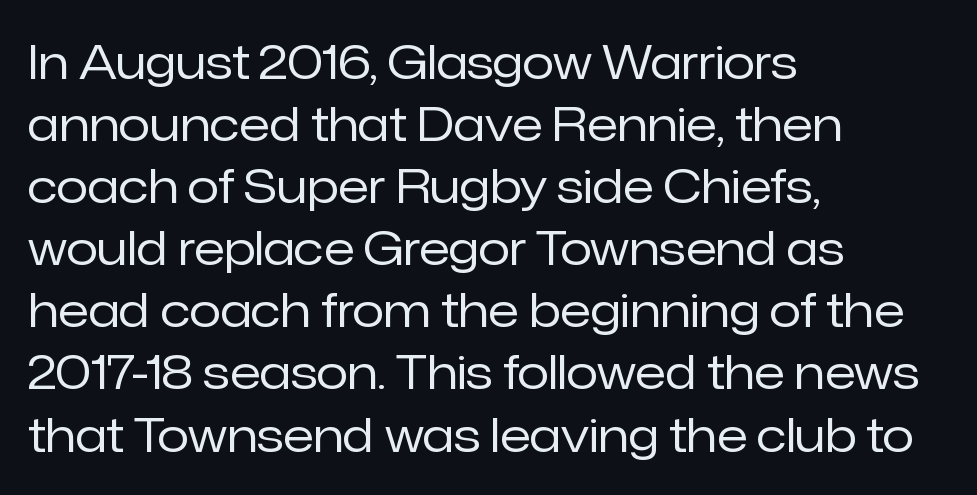
The image shows 46 px regular-weight sans-serif type, upright; set left-aligned, normal line spacing (1.35x), normal letter spacing, not underlined; low stroke contrast and a medium x-height.
